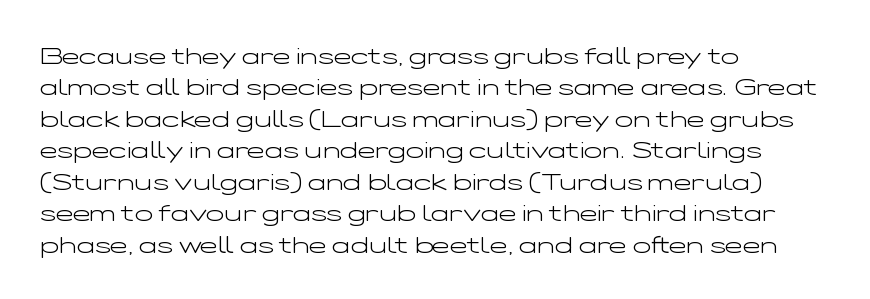
The image shows 24 px text type, upright; set left-aligned, normal line spacing (1.31x), normal letter spacing, not underlined.
